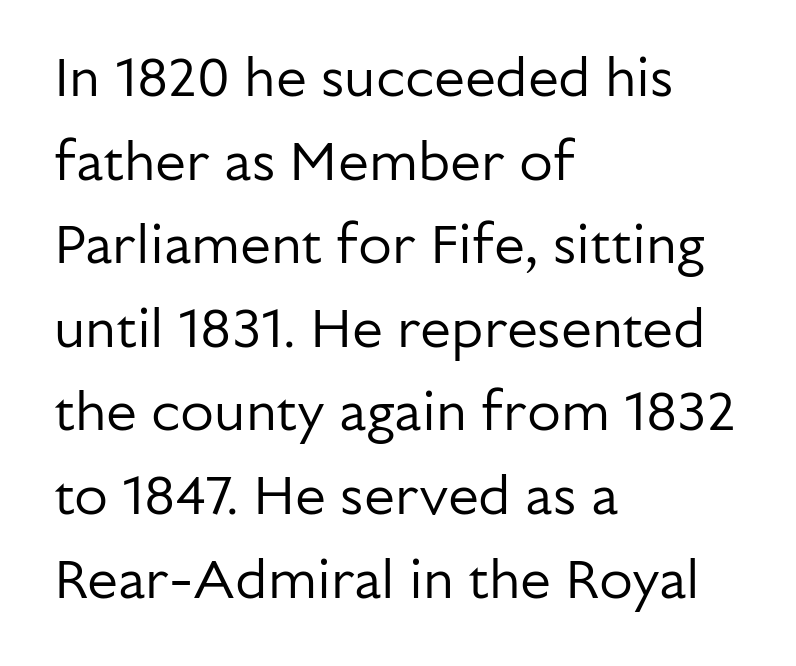
This is sans-serif lettering, the kind often seen on screens and signage. The strokes are not fattened; the text isn't bold. Spacing verdict: proportional, widths tailored to each character. Quick note: interline space is typical.
